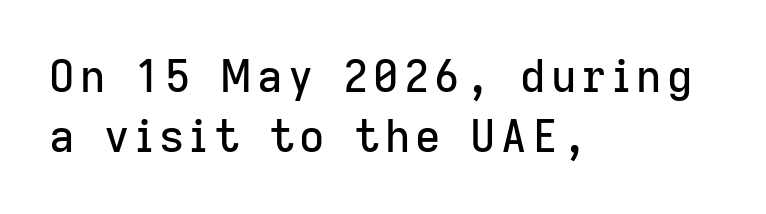
The image shows 44 px sans-serif type, upright; set left-aligned, normal line spacing (1.36x), not underlined; low stroke contrast and a medium x-height.
